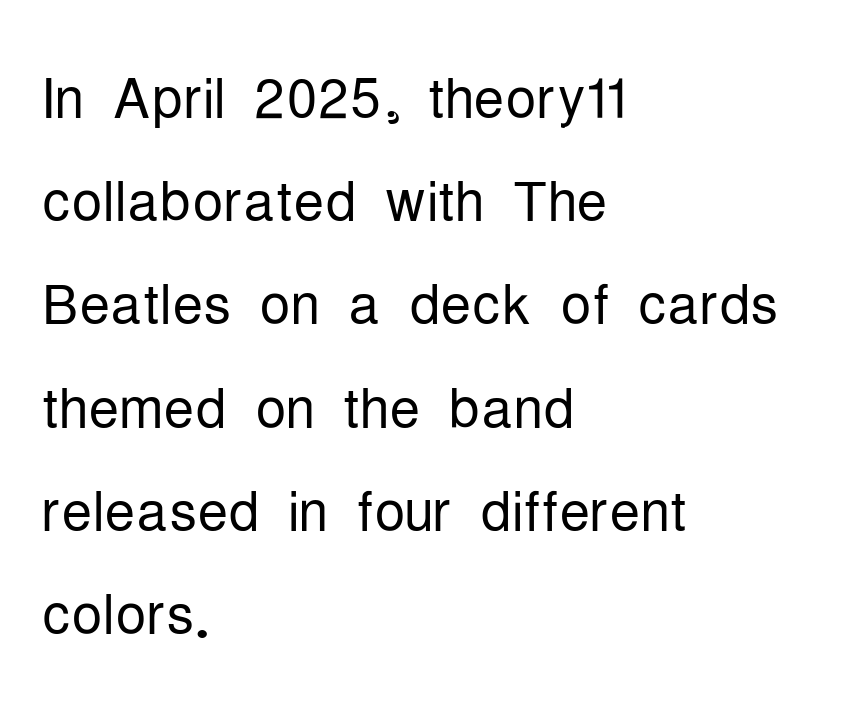
This is the regular roman posture of the typeface. Line beginnings align vertically; line endings do not. Stems and bowls with no extra thickness — not bold. Varying glyph widths throughout — classic text-font behaviour.
